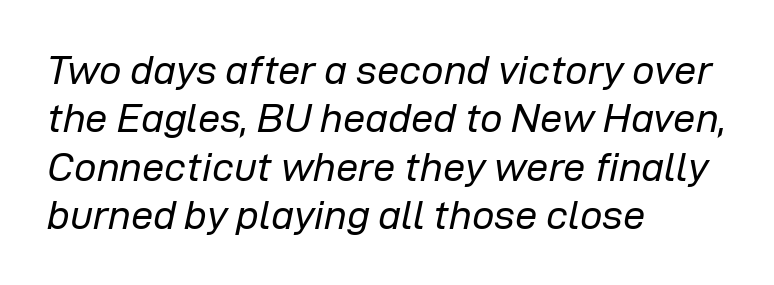
The image shows 40 px regular-weight type, italic (leaning right); set left-aligned, line spacing 1.21x, normal letter spacing, not underlined; low stroke contrast and a medium x-height.
